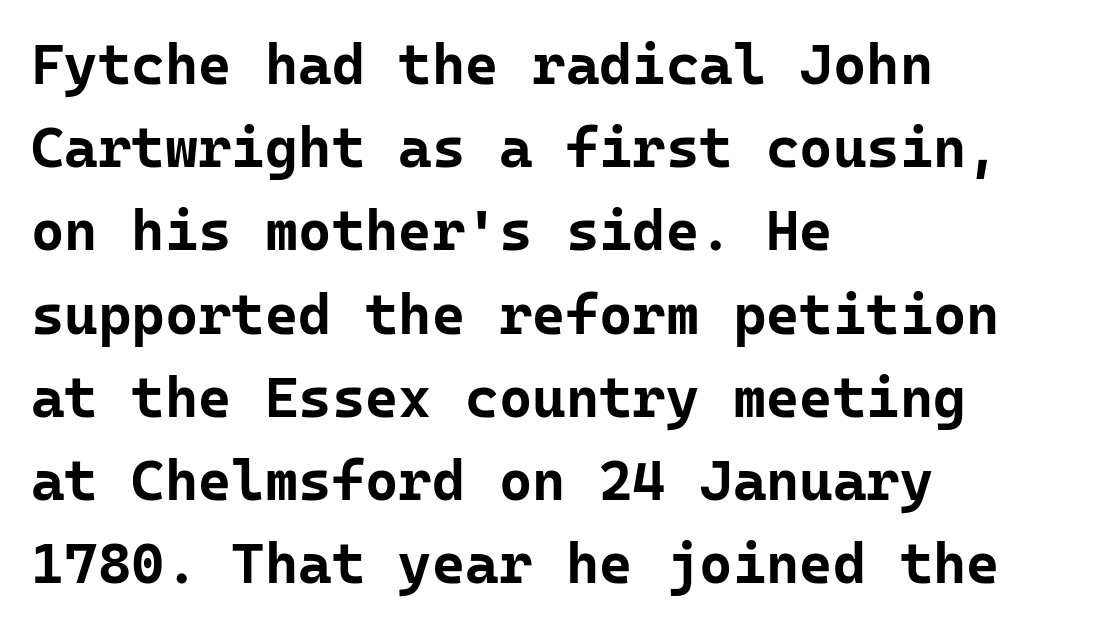
One glance says typical: line gaps are just what's usual. Spacing verdict: monospaced, one width for all characters. Rendered with straight, roman letterforms. As a designer I'd log this as weight 700, bold. The type is set solid horizontally, with unmodified tracking.
